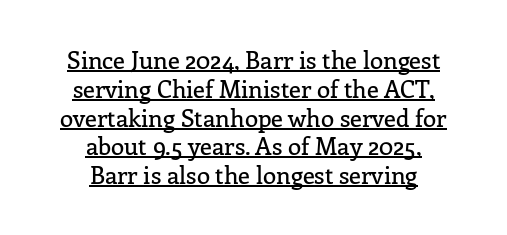
{"italic": "no", "underline": "yes", "align": "center", "line_spacing_ratio": 1.2, "letter_spacing": "normal", "letter_spacing_em": 0.0, "glyph_px": 24}
